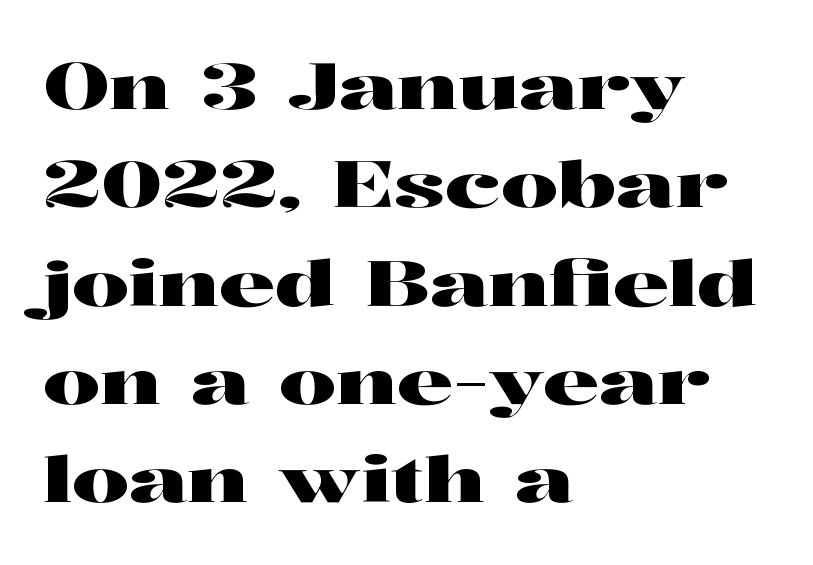
The image shows 63 px wide serif type, upright; set left-aligned, normal line spacing (1.56x), normal letter spacing, not underlined; high stroke contrast and a medium x-height.
